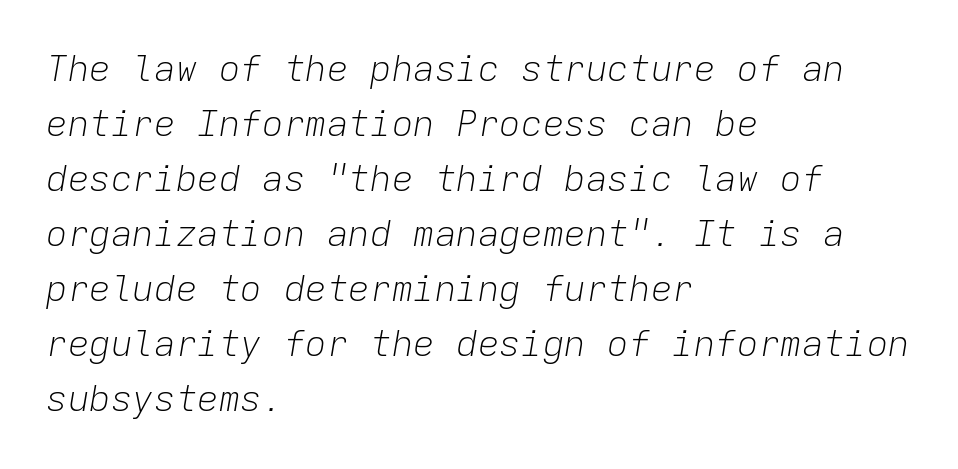
{"italic": "yes", "lean": "right", "slant_degrees": 9, "bold": "no", "weight": "light", "width": "normal", "stroke_contrast": "low", "x_height": "medium", "monospaced": "yes", "underline": "no", "align": "left", "line_spacing": "normal", "line_spacing_ratio": 1.53, "letter_spacing": "normal", "letter_spacing_em": 0.0, "glyph_px": 36}
